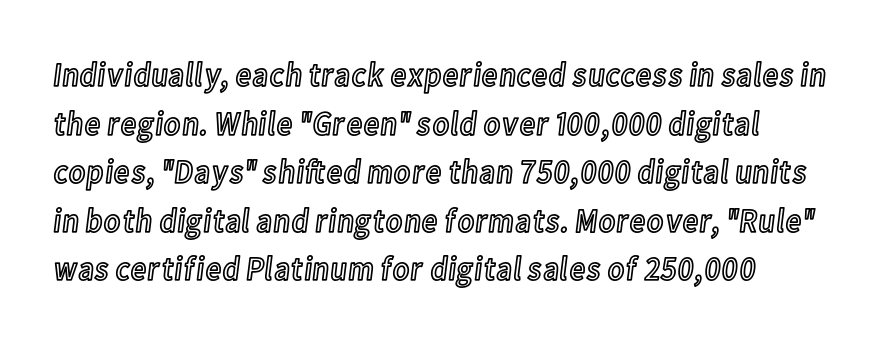
The image shows 34 px condensed type; set left-aligned, normal line spacing (1.43x), normal letter spacing, not underlined; a medium x-height.
